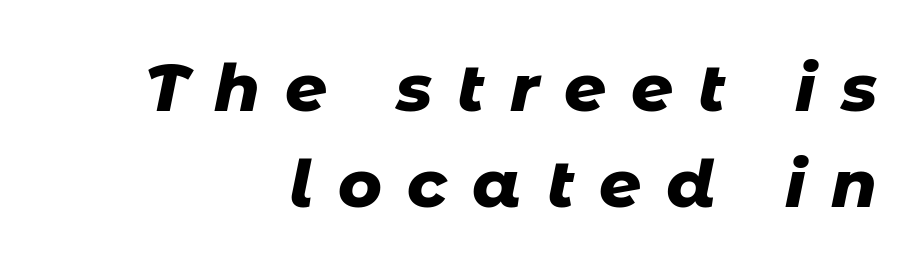
Q: Is the text bold? A: Yes.
Q: Is the text italic (slanted)? A: Yes, it leans right by about 11 degrees.
Q: Is the text underlined? A: No.
Q: How is the paragraph aligned? A: Right-aligned.
Q: Is the spacing between letters normal or unusually wide? A: Unusually wide.
Q: Is the spacing between lines tight, normal or loose? A: Normal.
Q: Width (condensed, normal, or wide)? A: Normal.
Q: Stroke contrast? A: Low.
Q: x-height? A: Medium.
Q: Monospaced? A: No.
